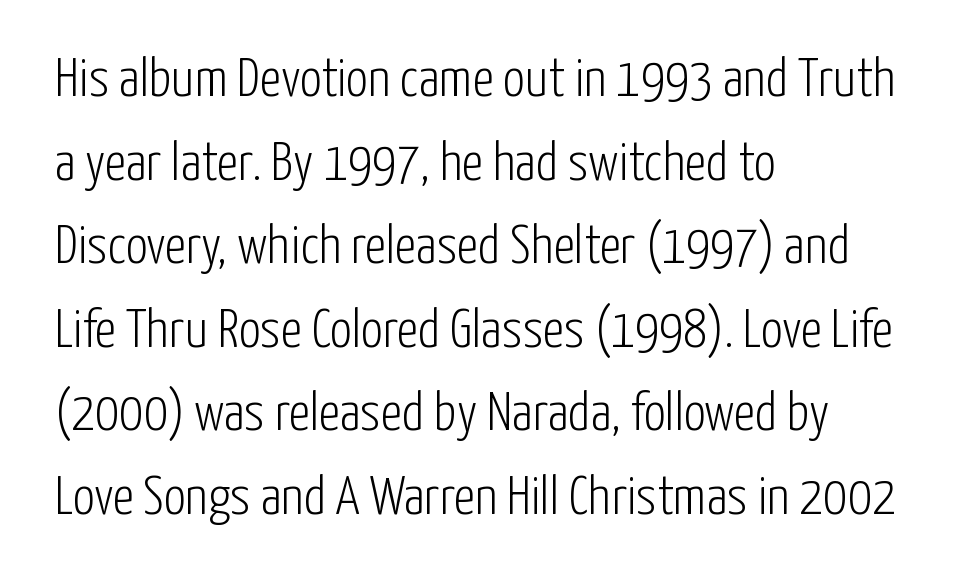
The image shows 55 px light, condensed sans-serif type, upright; set left-aligned, normal line spacing (1.52x), normal letter spacing, not underlined; low stroke contrast and a medium x-height.
